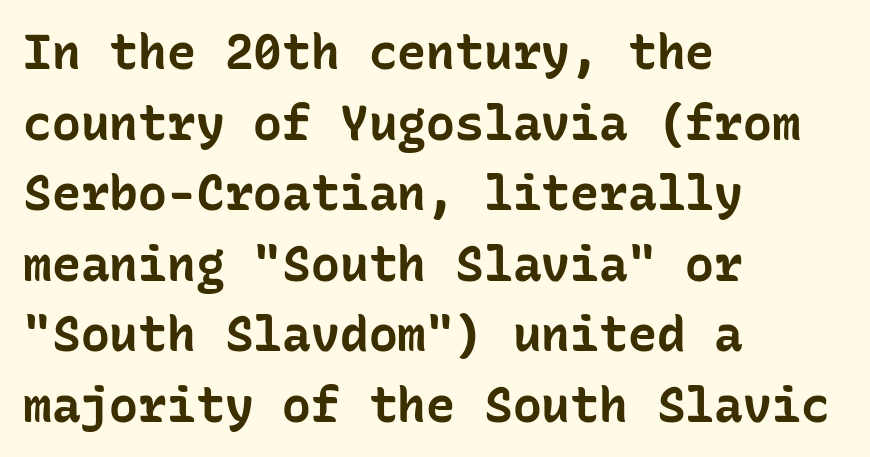
Typeset ragged right — the left edge is the straight one. Think of a typewriter: that constant character pitch is what you see here. Unmarked baselines from the first word to the last. Notice how thick the strokes are: this is what a full bold looks like. Quick note: interline space is typical.
